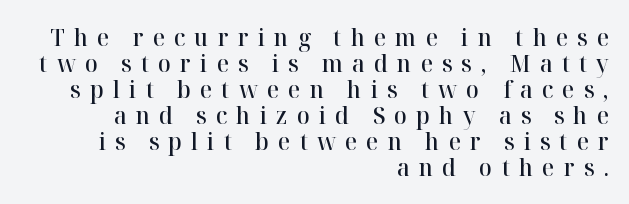
The image shows 24 px text type, upright; set right-aligned, tight line spacing (1.08x), unusually wide letter spacing (+0.38 em), not underlined.
